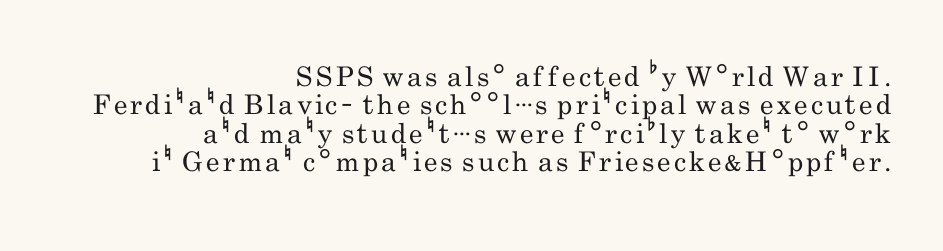
Q: Is the text bold? A: No.
Q: Is the text italic (slanted)? A: No, it is upright.
Q: Is the text underlined? A: No.
Q: How is the paragraph aligned? A: Right-aligned.
Q: Is the spacing between lines tight, normal or loose? A: Tight.
